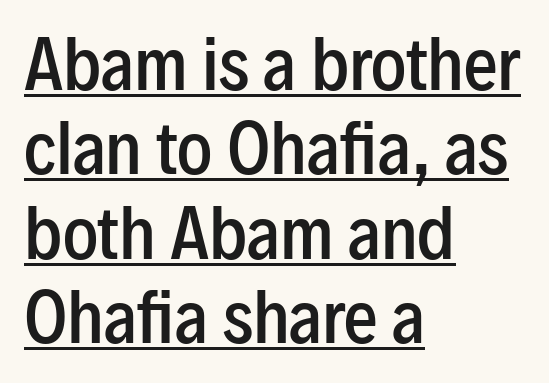
The image shows 67 px semibold, condensed sans-serif type, upright; set left-aligned, normal line spacing (1.26x), normal letter spacing, underlined; low stroke contrast and a medium x-height.
